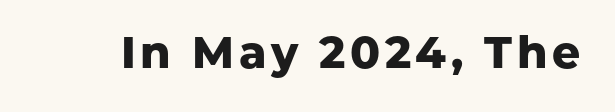
Nobody drew a line under any word here. Think of a printed novel: that variable character pitch is what you see here. Chunky letters — that's bold for sure. Unlike italic type, these characters show no tilt at all. The designer went with a sans here, leaving each stem footless.
